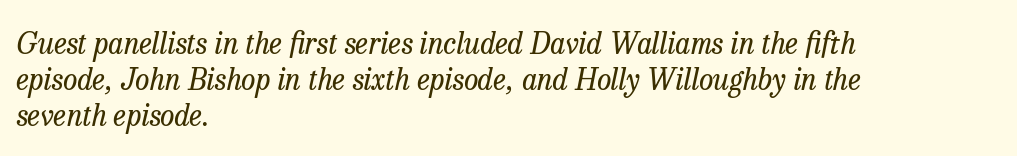
The rendering keeps characters at their native spacing. The face used here is proportionally spaced, like ordinary book or web type. Compared with ordinary roman type, these characters are visibly tilted. The passage is arranged the way most books set body copy — flush left. Just letters on the line, the space beneath them empty. Classification — serif.
